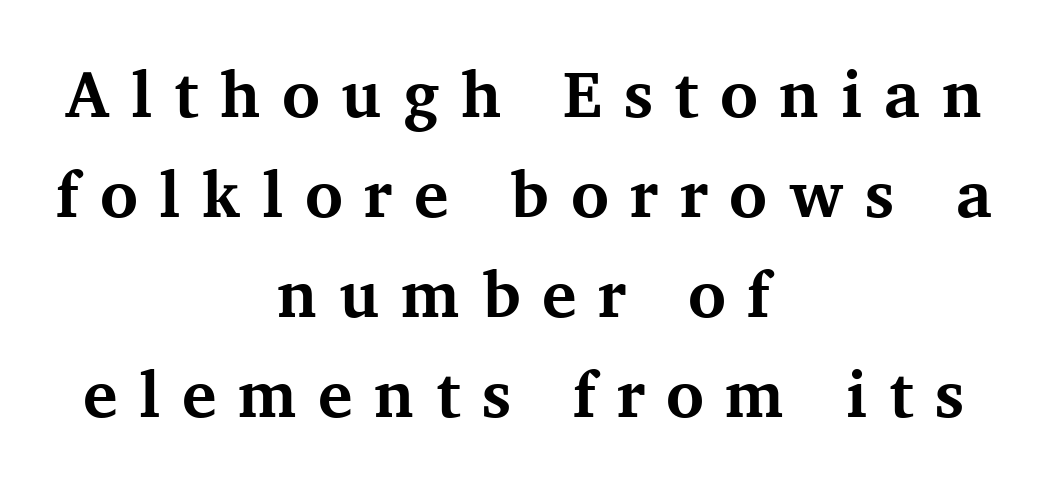
Q: Is the text bold? A: Yes.
Q: Is the text italic (slanted)? A: No, it is upright.
Q: Is the typeface a serif or a sans-serif typeface? A: Serif.
Q: Is the text underlined? A: No.
Q: How is the paragraph aligned? A: Centered.
Q: Is the spacing between letters normal or unusually wide? A: Unusually wide.
Q: Is the spacing between lines tight, normal or loose? A: Normal.
Q: Width (condensed, normal, or wide)? A: Normal.
Q: Stroke contrast? A: Medium.
Q: x-height? A: Medium.
Q: Monospaced? A: No.
